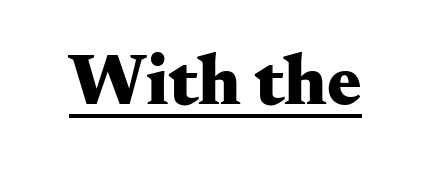
Here the designer chose a conventional face with non-uniform glyph widths. The characters display serif detailing at their extremities. The letterforms sit shoulder to shoulder at normal distance. This sample uses an upright cut, with every glyph sitting square on the baseline. Decoration check: the copy is underlined.
